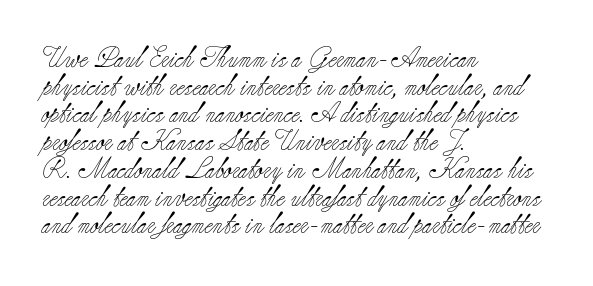
Q: Is the text bold? A: No.
Q: Is the text italic (slanted)? A: Yes.
Q: Is the text underlined? A: No.
Q: How is the paragraph aligned? A: Left-aligned.
Q: Is the spacing between letters normal or unusually wide? A: Normal.
Q: Is the spacing between lines tight, normal or loose? A: Normal.
